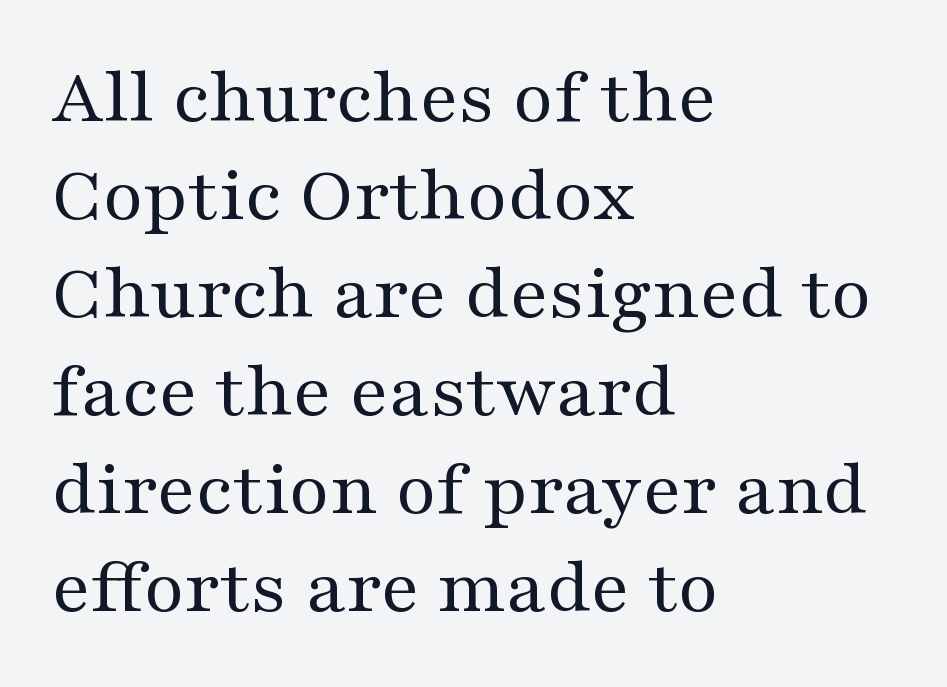
The image shows 79 px regular-weight, wide serif type, upright; set left-aligned, line spacing 1.24x, normal letter spacing, not underlined; medium stroke contrast and a medium x-height.
